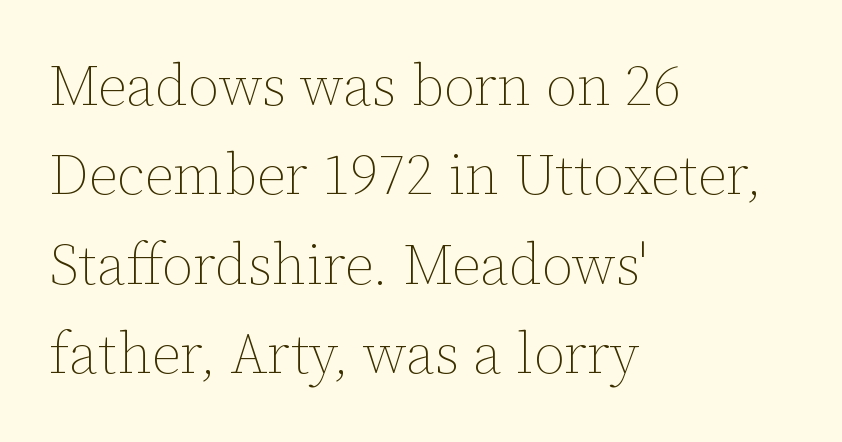
{"italic": "no", "bold": "no", "weight": "thin", "width": "normal", "stroke_contrast": "low", "x_height": "medium", "monospaced": "no", "underline": "no", "align": "left", "line_spacing": "normal", "line_spacing_ratio": 1.57, "letter_spacing": "normal", "letter_spacing_em": 0.0, "glyph_px": 57}
